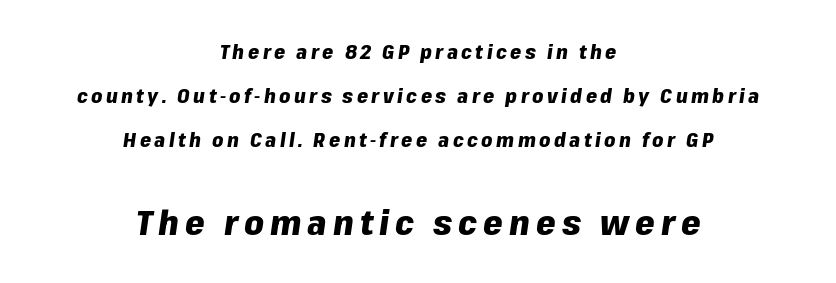
{"italic": "yes", "lean": "right", "slant_degrees": 8, "bold": "yes", "weight": "heavy", "width": "normal", "stroke_contrast": "low", "x_height": "medium", "monospaced": "no", "underline": "no", "align": "center", "line_spacing": "loose", "line_spacing_ratio": 2.2, "larger_block": "second", "size_ratio": 1.75, "glyph_px": 35}
